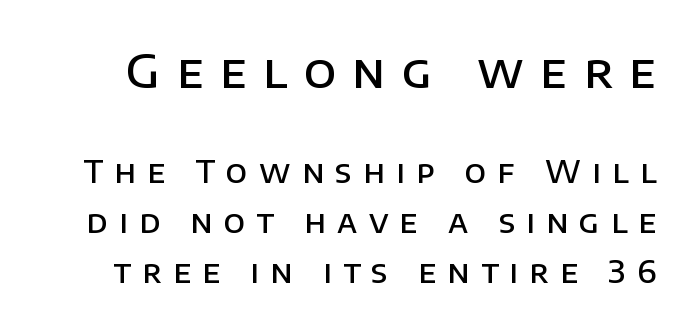
The image shows 46 px semibold sans-serif type, upright; set normal line spacing (1.61x), unusually wide letter spacing (+0.36 em), not underlined; the first (top) block is 1.48x larger; low stroke contrast and a large x-height.
